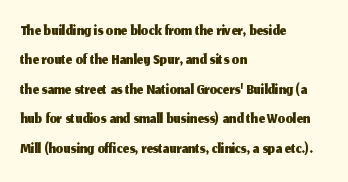
{"italic": "no", "underline": "no", "align": "left", "line_spacing": "normal", "line_spacing_ratio": 1.28, "letter_spacing": "normal", "letter_spacing_em": 0.0, "glyph_px": 23}
